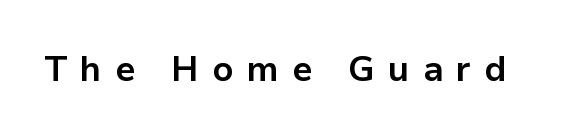
The image shows 35 px bold sans-serif type, upright; set unusually wide letter spacing (+0.38 em), not underlined; low stroke contrast and a medium x-height.
